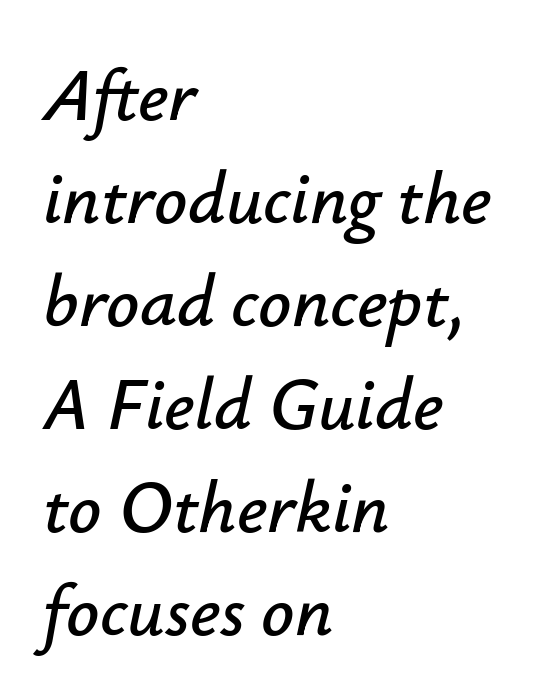
The image shows 73 px text type, italic (leaning right); set left-aligned, normal line spacing (1.41x), normal letter spacing, not underlined; low stroke contrast and a small x-height.
